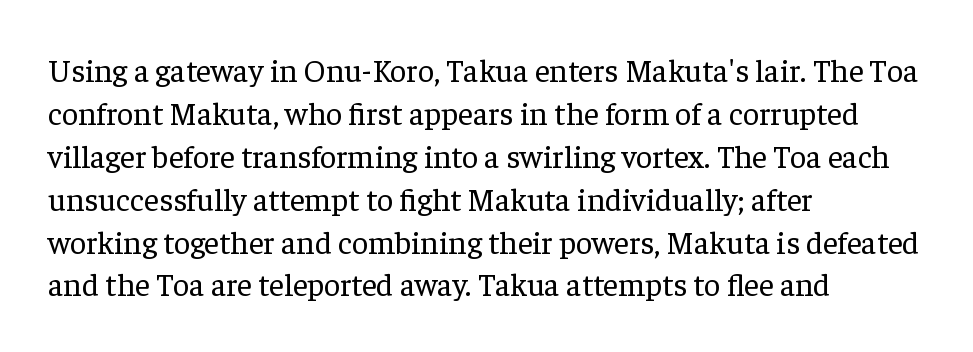
Q: Is the text bold? A: No.
Q: Is the text italic (slanted)? A: No, it is upright.
Q: Is the typeface a serif or a sans-serif typeface? A: Serif.
Q: Is the text underlined? A: No.
Q: How is the paragraph aligned? A: Left-aligned.
Q: Is the spacing between letters normal or unusually wide? A: Normal.
Q: Is the spacing between lines tight, normal or loose? A: Normal.
Q: Width (condensed, normal, or wide)? A: Normal.
Q: Stroke contrast? A: Low.
Q: x-height? A: Medium.
Q: Monospaced? A: No.
